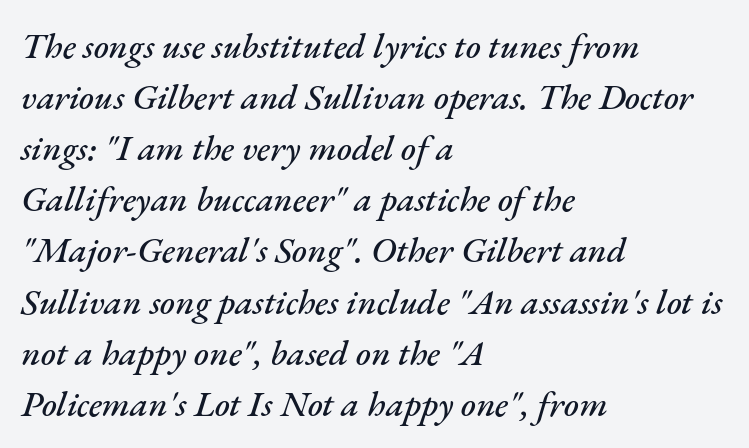
Q: Is the text italic (slanted)? A: Yes, it leans right by about 17 degrees.
Q: Is the text underlined? A: No.
Q: How is the paragraph aligned? A: Left-aligned.
Q: Is the spacing between letters normal or unusually wide? A: Normal.
Q: Is the spacing between lines tight, normal or loose? A: Normal.
Q: Width (condensed, normal, or wide)? A: Normal.
Q: Stroke contrast? A: Medium.
Q: x-height? A: Small.
Q: Monospaced? A: No.
